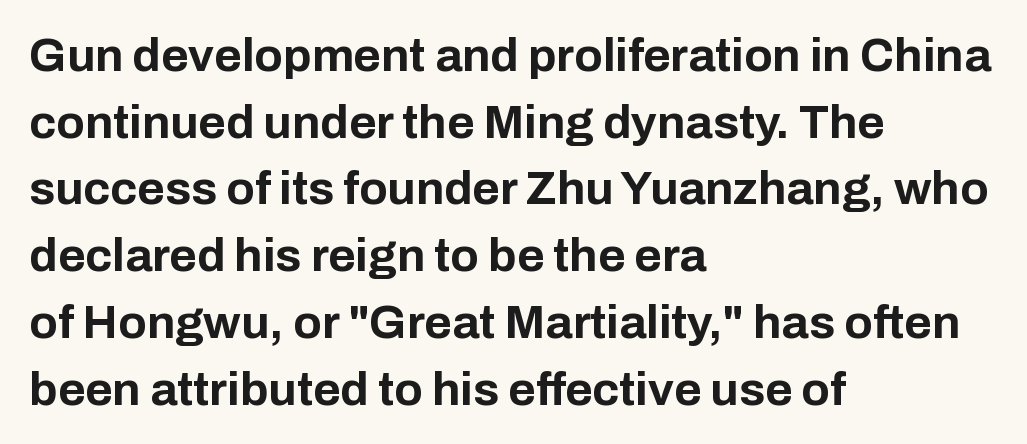
The image shows 47 px bold sans-serif type, upright; set left-aligned, normal line spacing (1.42x), normal letter spacing, not underlined; low stroke contrast and a medium x-height.
